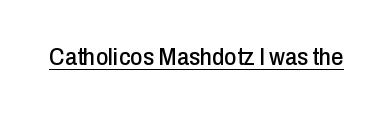
{"italic": "no", "underline": "yes", "letter_spacing": "normal", "letter_spacing_em": 0.0, "glyph_px": 24}
